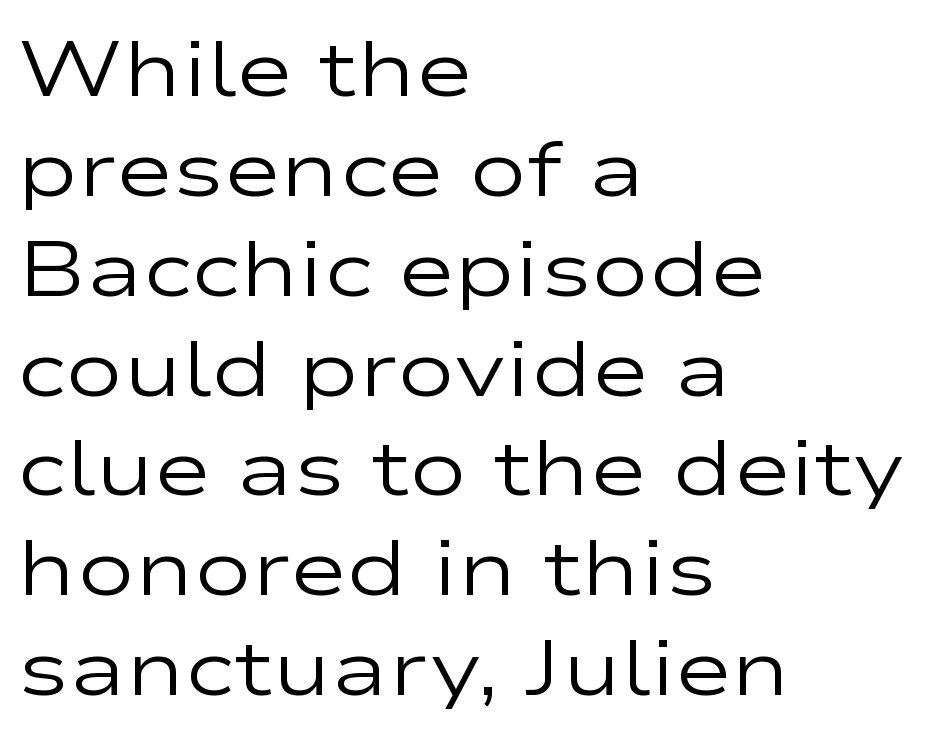
Q: Is the text bold? A: No.
Q: Is the text italic (slanted)? A: No, it is upright.
Q: Is the typeface a serif or a sans-serif typeface? A: Sans-serif.
Q: Is the text underlined? A: No.
Q: How is the paragraph aligned? A: Left-aligned.
Q: Is the spacing between letters normal or unusually wide? A: Normal.
Q: Is the spacing between lines tight, normal or loose? A: Normal.
Q: Width (condensed, normal, or wide)? A: Wide.
Q: Stroke contrast? A: Low.
Q: x-height? A: Medium.
Q: Monospaced? A: No.
